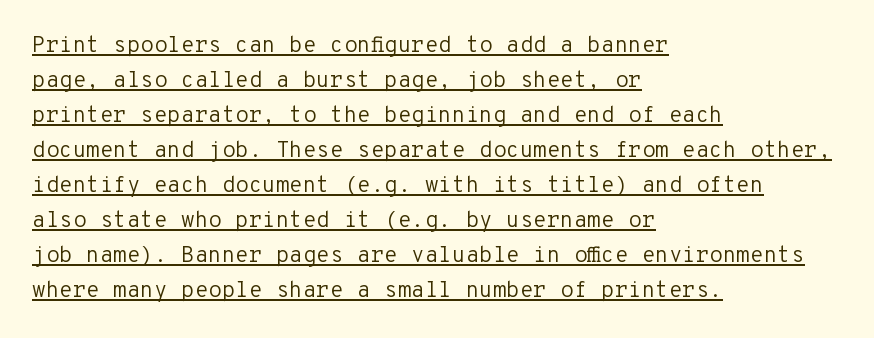
The image shows 22 px text type, upright; set left-aligned, normal line spacing (1.59x), normal letter spacing, underlined.
